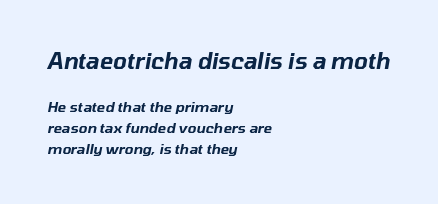
Look at the glyph heights: the upper group is clearly the bigger setting. The ragged edge is on the right, which tells us the setting is flush left. Quick note: interline space is typical. Check under the words: just untouched page. The passage shown has conventional tracking throughout.
